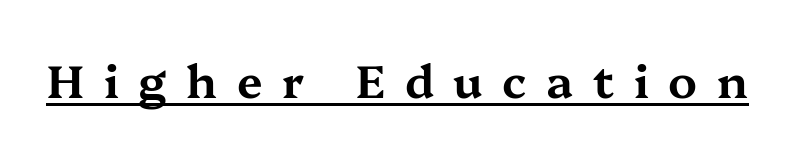
The image shows 46 px wide serif type, upright; set unusually wide letter spacing (+0.43 em), underlined; medium stroke contrast and a medium x-height.
